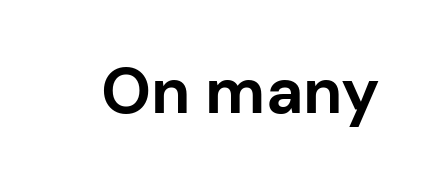
Is the letter spacing exaggerated? No — it looks like the ordinary default. Honestly, there is no underline to notice here at all. Is this a fixed-width face? No — the glyphs have proportional, varying widths. This sample uses a sans-serif face. Every character sits straight up, as roman type does.
